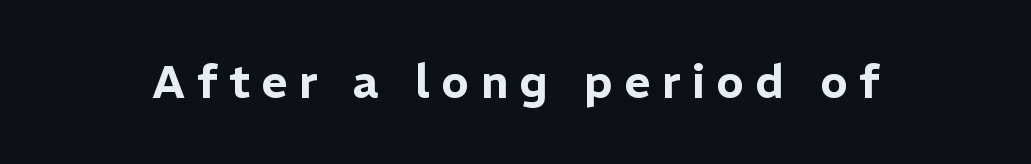
Q: Is the text italic (slanted)? A: No, it is upright.
Q: Is the typeface a serif or a sans-serif typeface? A: Sans-serif.
Q: Is the text underlined? A: No.
Q: Is the spacing between letters normal or unusually wide? A: Unusually wide.
Q: Width (condensed, normal, or wide)? A: Normal.
Q: Stroke contrast? A: Low.
Q: x-height? A: Medium.
Q: Monospaced? A: No.
